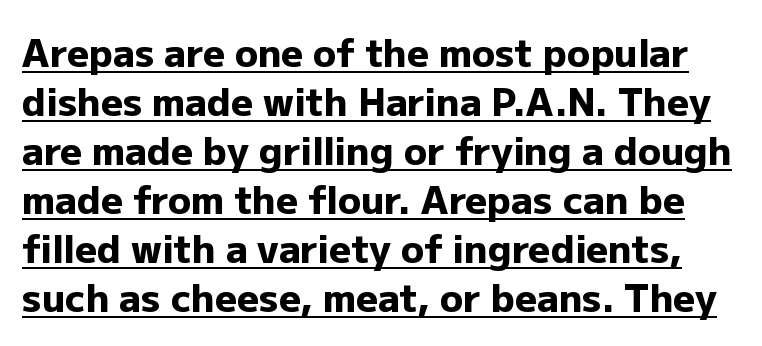
The image shows 38 px heavy sans-serif type, upright; set normal line spacing (1.29x), normal letter spacing, underlined; low stroke contrast and a medium x-height.
